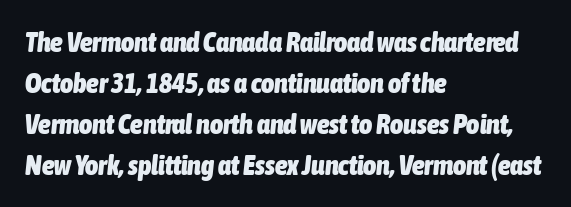
Q: Is the text bold? A: Yes.
Q: Is the text italic (slanted)? A: Yes, it leans right by about 6 degrees.
Q: Is the text underlined? A: No.
Q: How is the paragraph aligned? A: Left-aligned.
Q: Is the spacing between letters normal or unusually wide? A: Normal.
Q: Is the spacing between lines tight, normal or loose? A: Normal.
Q: Width (condensed, normal, or wide)? A: Condensed.
Q: Stroke contrast? A: Low.
Q: x-height? A: Medium.
Q: Monospaced? A: No.
